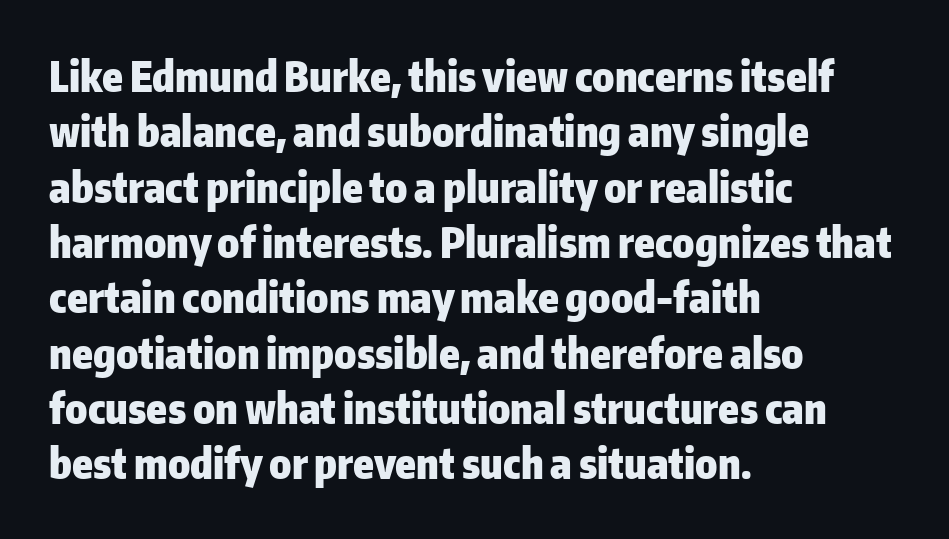
The image shows 41 px heavy sans-serif type, upright; set left-aligned, normal line spacing (1.35x), normal letter spacing, not underlined; low stroke contrast and a medium x-height.
